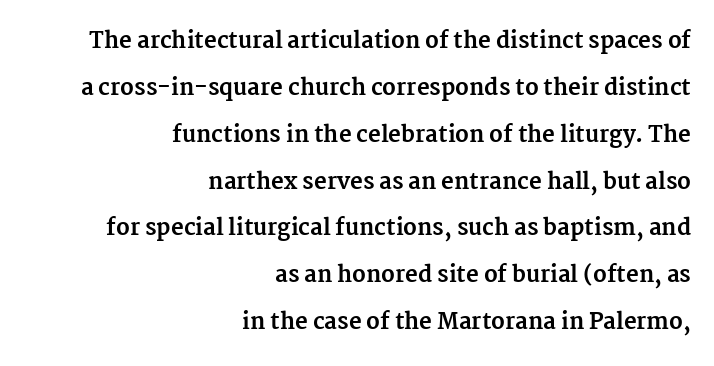
{"italic": "no", "bold": "yes", "underline": "no", "align": "right", "line_spacing": "loose", "line_spacing_ratio": 2.13, "letter_spacing": "normal", "letter_spacing_em": 0.0, "glyph_px": 22}
